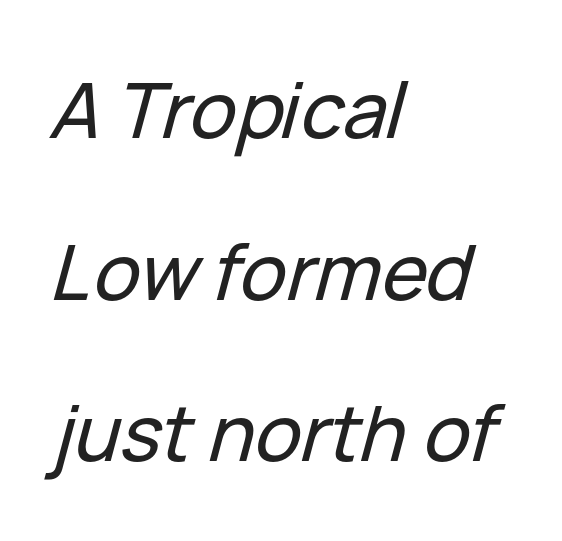
Look at the tracking — it's just the regular setting, nothing added. Widely set lines give the paragraph a tall, airy silhouette. The zone under the glyphs is completely vacant. Think of a printed novel: that variable character pitch is what you see here. Line beginnings align vertically; line endings do not.
